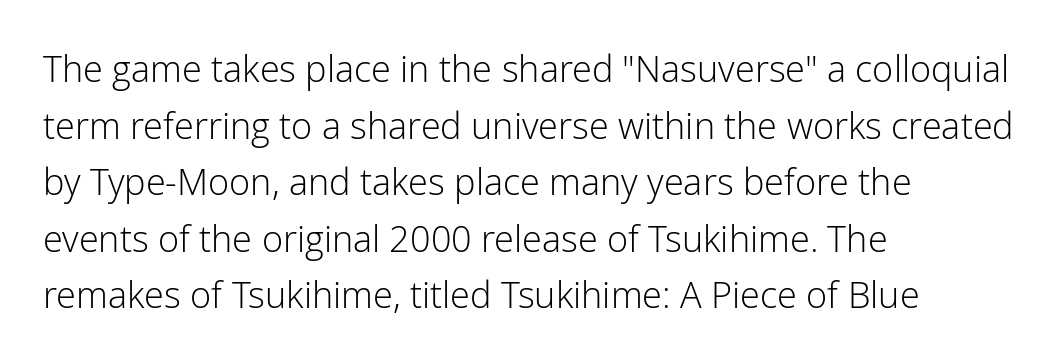
Tracking value appears to be zero — textbook default spacing. The passage shown is typed in a proportional face where columns would drift. The rag falls on the right side of this text block. Typographically, this falls in the sans-serif category.
